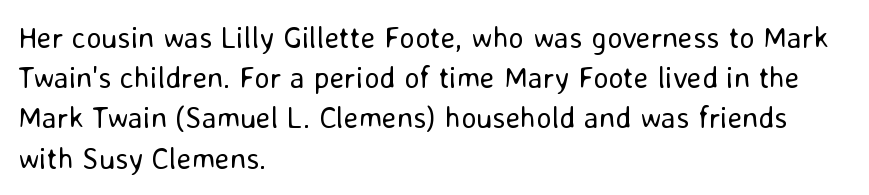
Q: Is the text bold? A: No.
Q: Is the text italic (slanted)? A: No, it is upright.
Q: Is the typeface a serif or a sans-serif typeface? A: Sans-serif.
Q: Is the text underlined? A: No.
Q: How is the paragraph aligned? A: Left-aligned.
Q: Is the spacing between letters normal or unusually wide? A: Normal.
Q: Is the spacing between lines tight, normal or loose? A: Normal.
Q: Width (condensed, normal, or wide)? A: Normal.
Q: Stroke contrast? A: Low.
Q: x-height? A: Medium.
Q: Monospaced? A: No.
